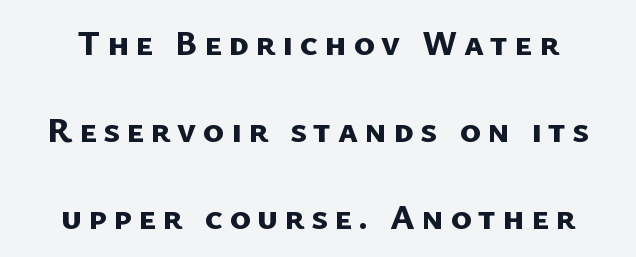
The image shows 36 px bold sans-serif type; set loose line spacing (2.41x), not underlined; low stroke contrast and a medium x-height.
